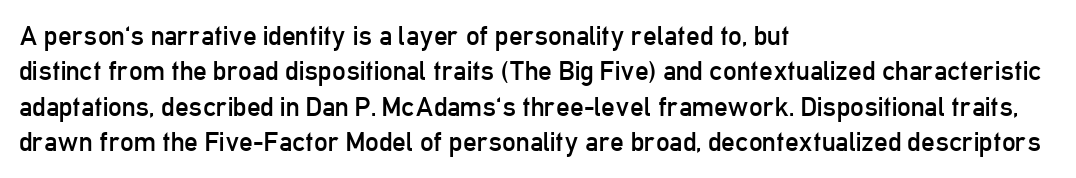
The image shows 27 px text type, upright; set left-aligned, normal line spacing (1.31x), normal letter spacing, not underlined.
